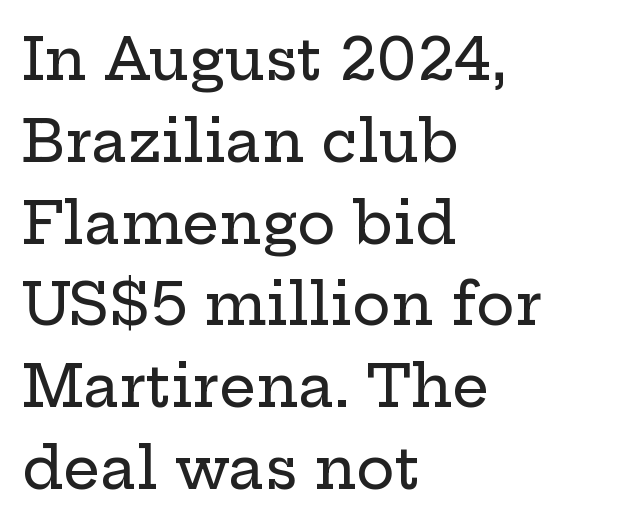
The image shows 58 px wide serif type, upright; set left-aligned, normal line spacing (1.41x), normal letter spacing, not underlined; low stroke contrast and a medium x-height.
